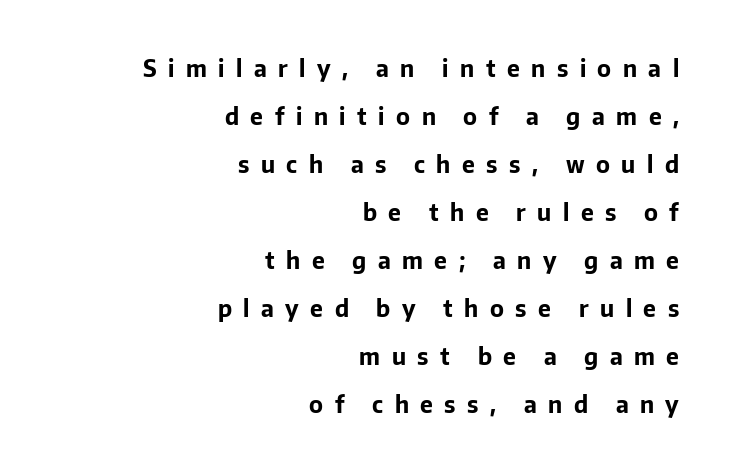
{"italic": "no", "bold": "yes", "underline": "no", "align": "right", "line_spacing": "loose", "line_spacing_ratio": 2.09, "letter_spacing": "wide", "letter_spacing_em": 0.5, "glyph_px": 23}
